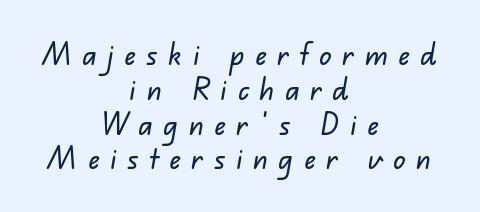
The image shows 30 px sans-serif type; set centered, line spacing 1.16x, unusually wide letter spacing (+0.36 em), not underlined; low stroke contrast and a small x-height.
